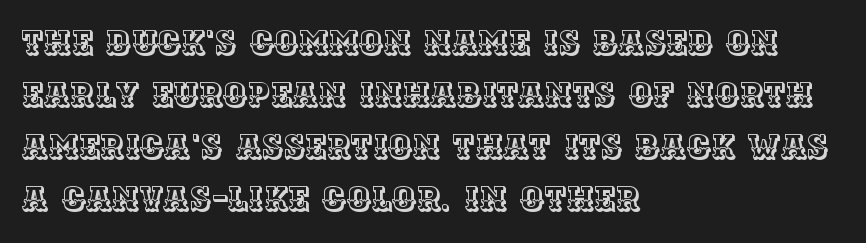
Q: Is the text italic (slanted)? A: No, it is upright.
Q: Is the text underlined? A: No.
Q: How is the paragraph aligned? A: Left-aligned.
Q: Is the spacing between letters normal or unusually wide? A: Normal.
Q: Is the spacing between lines tight, normal or loose? A: Normal.
Q: Width (condensed, normal, or wide)? A: Normal.
Q: x-height? A: Large.
Q: Monospaced? A: No.
